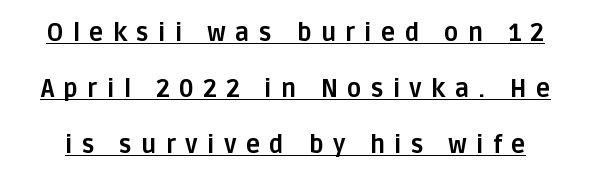
{"italic": "no", "bold": "yes", "underline": "yes", "line_spacing": "loose", "line_spacing_ratio": 2.34, "letter_spacing": "wide", "letter_spacing_em": 0.39, "glyph_px": 24}
